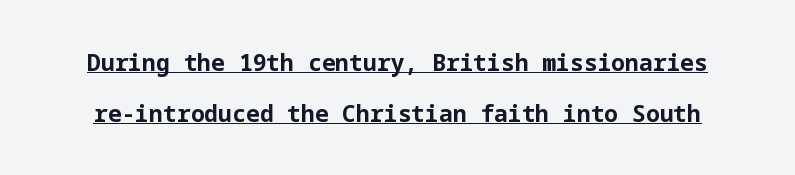
The specimen reads as upright at a glance. Is the letter spacing exaggerated? No — it looks like the ordinary default. Vertically, the passage feels expansive, rows floating well apart. The face used here has the dense, thick strokes of a bold. The words here are underlined.
